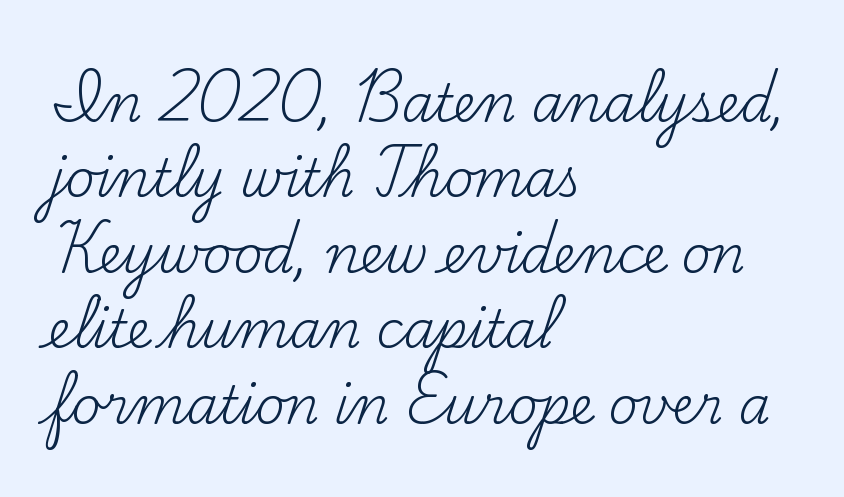
Default kerning and tracking; the words read as compact shapes. The strokes carry an ordinary text weight at most. Plain, unruled lines of type.
